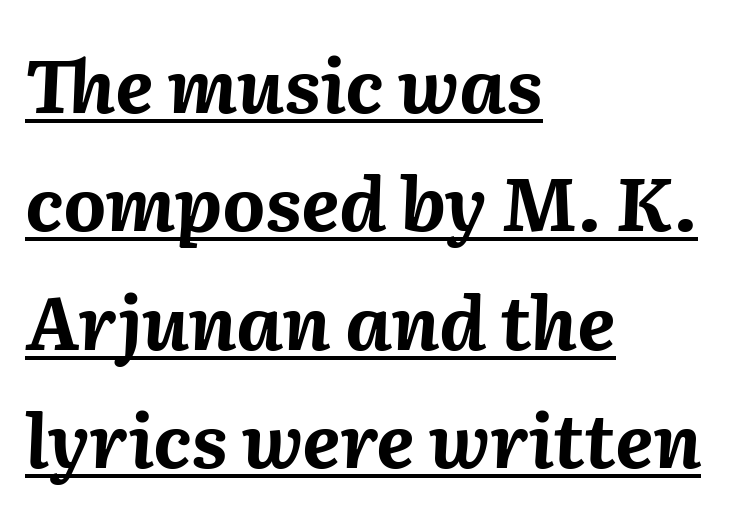
Compared with an ordinary text face, these strokes are far heavier — a full bold. Looks like regular typesetting: each glyph gets only the width it needs. Casual observation: everything's shoved over to the left. Whoever set this chose a conventional vertical rhythm. Tall strokes in this sample are angled rather than plumb. The lettering is marked with a stroke running underneath it.
